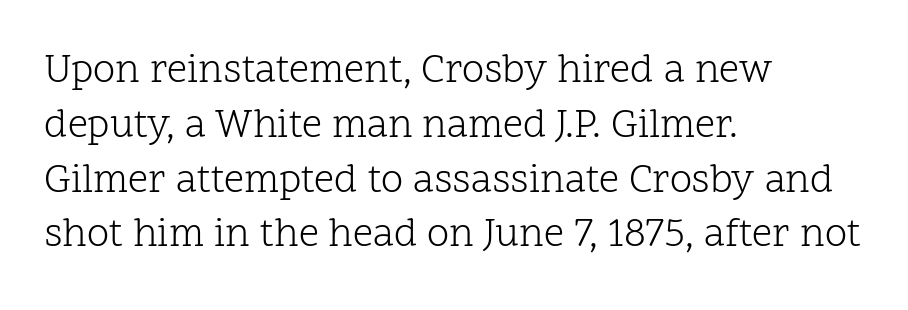
Q: Is the text bold? A: No.
Q: Is the text italic (slanted)? A: No, it is upright.
Q: Is the typeface a serif or a sans-serif typeface? A: Serif.
Q: Is the text underlined? A: No.
Q: How is the paragraph aligned? A: Left-aligned.
Q: Is the spacing between letters normal or unusually wide? A: Normal.
Q: Is the spacing between lines tight, normal or loose? A: Normal.
Q: Width (condensed, normal, or wide)? A: Normal.
Q: Stroke contrast? A: Low.
Q: x-height? A: Medium.
Q: Monospaced? A: No.
